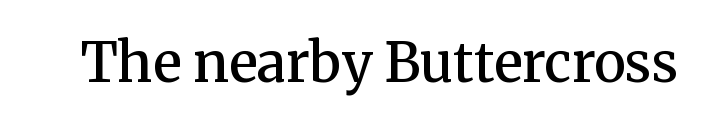
The face used here is proportionally spaced, like ordinary book or web type. Regarding serifs, this sample has them. The tracking reads as untouched default to a designer's eye. The specimen omits any rule beneath the text block's lines. How heavy is the stroke? Medium-heavy — a semibold, shy of bold.
